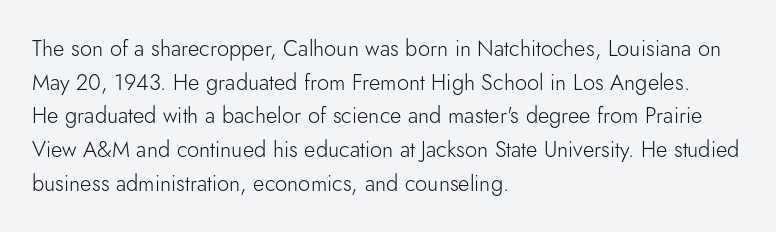
The image shows 22 px text type, upright; set left-aligned, normal line spacing (1.53x), normal letter spacing, not underlined.
